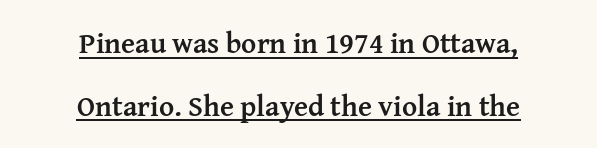
The image shows 29 px semibold serif type, upright; set centered, loose line spacing (2.16x), normal letter spacing, underlined; medium stroke contrast and a medium x-height.
